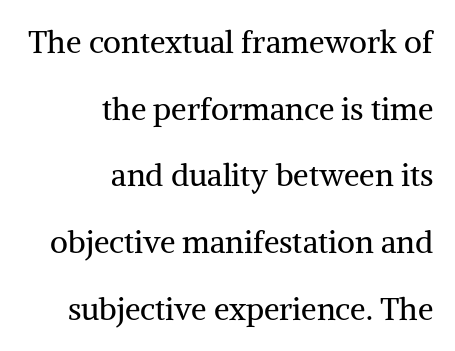
{"serif": "yes", "italic": "no", "bold": "no", "weight": "regular", "width": "normal", "stroke_contrast": "medium", "x_height": "medium", "monospaced": "no", "underline": "no", "align": "right", "line_spacing": "loose", "line_spacing_ratio": 2.15, "letter_spacing": "normal", "letter_spacing_em": 0.0, "glyph_px": 31}
